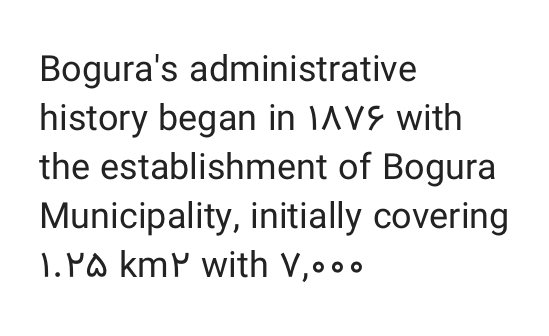
Q: Is the text bold? A: No.
Q: Is the text italic (slanted)? A: No, it is upright.
Q: Is the typeface a serif or a sans-serif typeface? A: Sans-serif.
Q: Is the text underlined? A: No.
Q: How is the paragraph aligned? A: Left-aligned.
Q: Is the spacing between letters normal or unusually wide? A: Normal.
Q: Is the spacing between lines tight, normal or loose? A: Normal.
Q: Width (condensed, normal, or wide)? A: Normal.
Q: Stroke contrast? A: Low.
Q: x-height? A: Medium.
Q: Monospaced? A: No.
